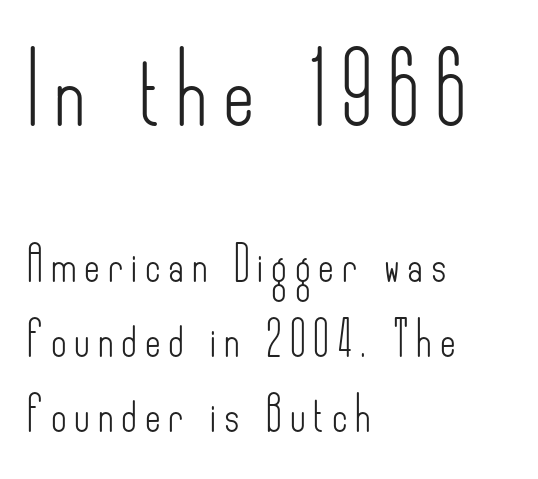
Stems and bowls with no extra thickness — not bold. The composition opens big and finishes small. The string is rendered with underlining switched off. Interline gaps are noticeably wide in this sample. Observe the absence of serifs on each vertical stroke in this sample.
